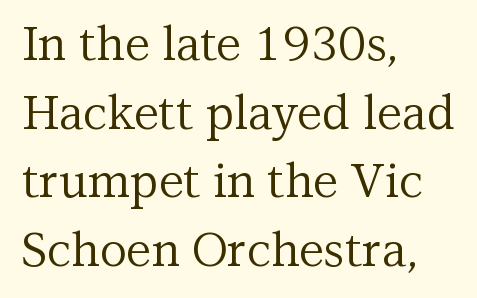
{"serif": "yes", "italic": "no", "bold": "no", "weight": "regular", "width": "normal", "stroke_contrast": "medium", "x_height": "medium", "monospaced": "no", "underline": "no", "align": "left", "line_spacing": "normal", "line_spacing_ratio": 1.46, "letter_spacing": "normal", "letter_spacing_em": 0.0, "glyph_px": 47}
